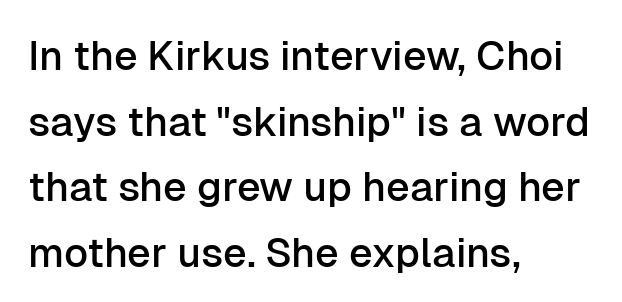
Q: Is the text italic (slanted)? A: No, it is upright.
Q: Is the typeface a serif or a sans-serif typeface? A: Sans-serif.
Q: Is the text underlined? A: No.
Q: How is the paragraph aligned? A: Left-aligned.
Q: Is the spacing between letters normal or unusually wide? A: Normal.
Q: Is the spacing between lines tight, normal or loose? A: Normal.
Q: Width (condensed, normal, or wide)? A: Normal.
Q: Stroke contrast? A: Low.
Q: x-height? A: Medium.
Q: Monospaced? A: No.
